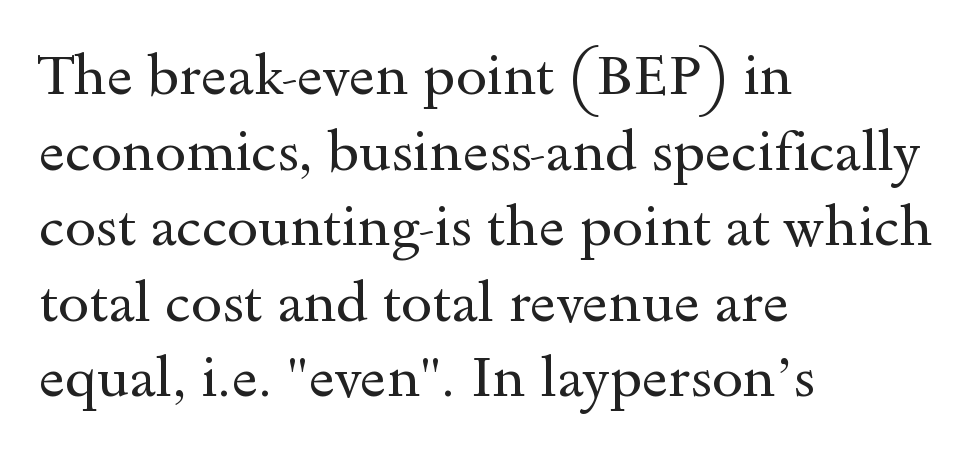
{"serif": "yes", "italic": "no", "bold": "no", "weight": "regular", "width": "wide", "x_height": "small", "monospaced": "no", "underline": "no", "align": "left", "line_spacing": "normal", "line_spacing_ratio": 1.35, "letter_spacing": "normal", "letter_spacing_em": 0.0, "glyph_px": 56}
